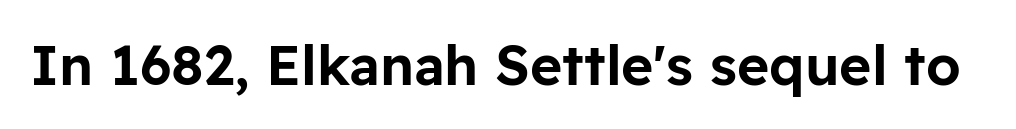
The image shows 55 px sans-serif type, upright; set normal letter spacing, not underlined; low stroke contrast and a medium x-height.
